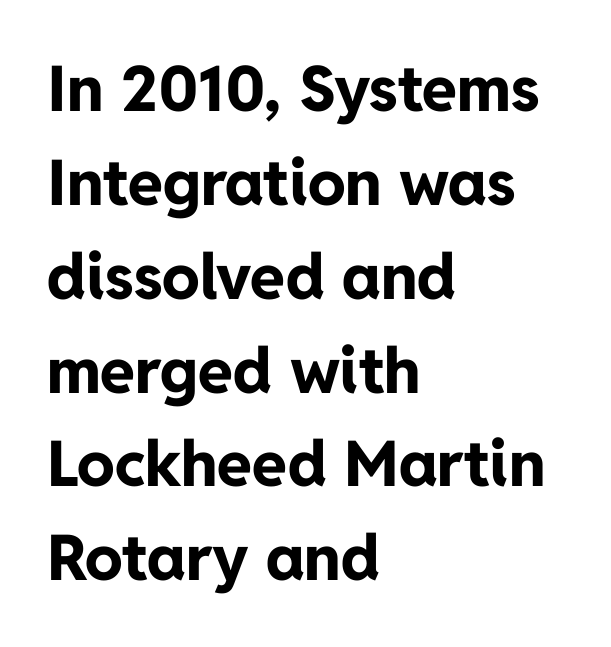
{"serif": "no", "italic": "no", "bold": "yes", "weight": "bold", "width": "normal", "stroke_contrast": "low", "x_height": "medium", "monospaced": "no", "underline": "no", "align": "left", "line_spacing": "normal", "line_spacing_ratio": 1.49, "letter_spacing": "normal", "letter_spacing_em": 0.0, "glyph_px": 63}
